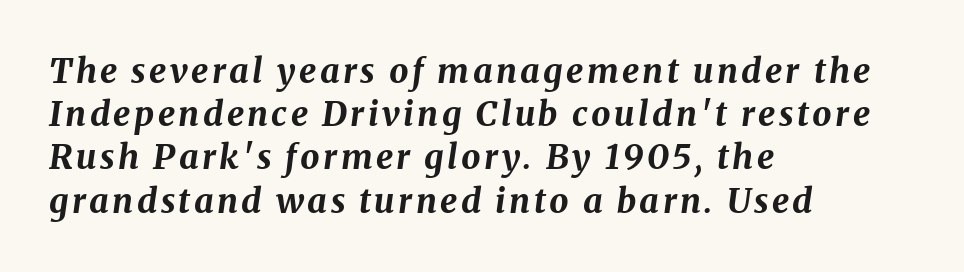
{"italic": "yes", "lean": "right", "slant_degrees": 8, "bold": "yes", "weight": "bold", "width": "normal", "stroke_contrast": "medium", "x_height": "medium", "monospaced": "no", "underline": "no", "align": "left", "line_spacing": "normal", "line_spacing_ratio": 1.27, "glyph_px": 34}
